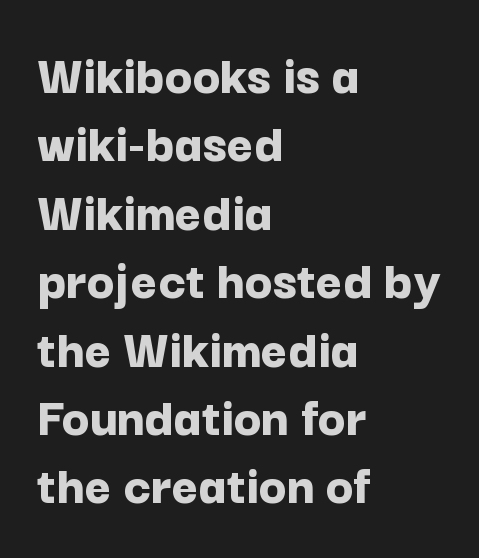
{"serif": "no", "italic": "no", "bold": "yes", "weight": "bold", "width": "normal", "stroke_contrast": "low", "x_height": "medium", "monospaced": "no", "underline": "no", "align": "left", "line_spacing_ratio": 1.2, "letter_spacing": "normal", "letter_spacing_em": 0.0, "glyph_px": 57}
